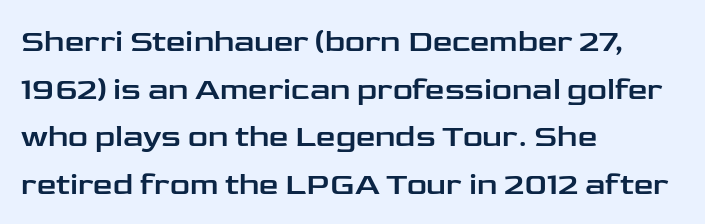
{"serif": "no", "italic": "no", "width": "wide", "stroke_contrast": "low", "x_height": "medium", "monospaced": "no", "underline": "no", "align": "left", "line_spacing": "normal", "line_spacing_ratio": 1.54, "letter_spacing": "normal", "letter_spacing_em": 0.0, "glyph_px": 31}
